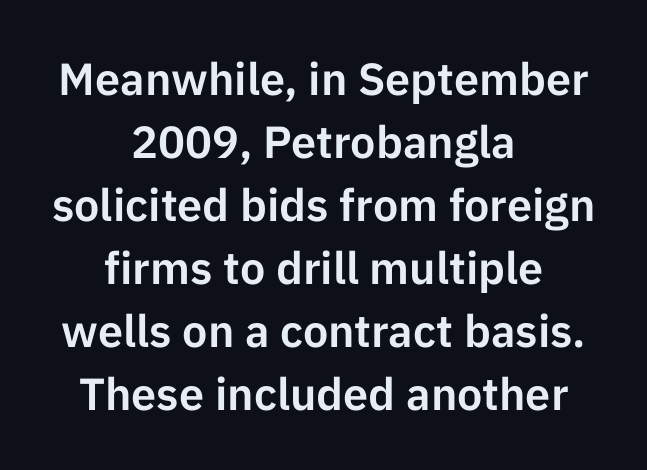
Q: Is the text italic (slanted)? A: No, it is upright.
Q: Is the typeface a serif or a sans-serif typeface? A: Sans-serif.
Q: Is the text underlined? A: No.
Q: How is the paragraph aligned? A: Centered.
Q: Is the spacing between letters normal or unusually wide? A: Normal.
Q: Is the spacing between lines tight, normal or loose? A: Normal.
Q: Width (condensed, normal, or wide)? A: Normal.
Q: Stroke contrast? A: Low.
Q: x-height? A: Medium.
Q: Monospaced? A: No.
